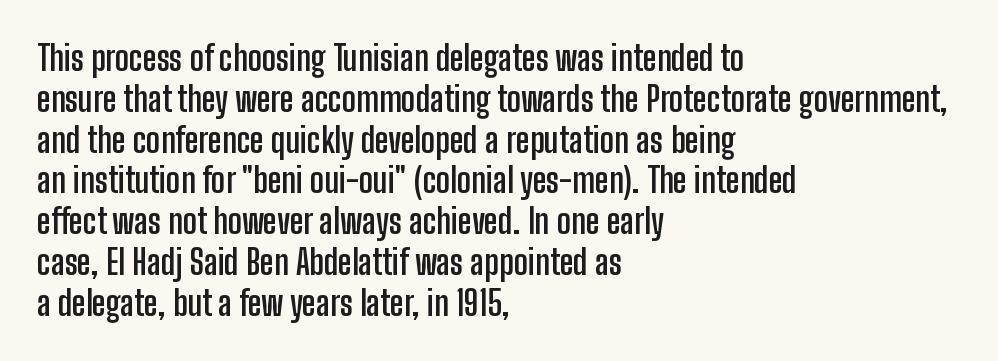
Q: Is the text bold? A: Yes.
Q: Is the text italic (slanted)? A: No, it is upright.
Q: Is the typeface a serif or a sans-serif typeface? A: Sans-serif.
Q: Is the text underlined? A: No.
Q: How is the paragraph aligned? A: Left-aligned.
Q: Is the spacing between letters normal or unusually wide? A: Normal.
Q: Width (condensed, normal, or wide)? A: Condensed.
Q: Stroke contrast? A: Low.
Q: x-height? A: Medium.
Q: Monospaced? A: No.
